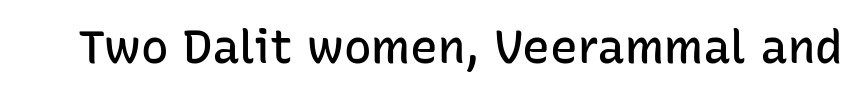
The image shows 46 px semibold sans-serif type, upright; set normal letter spacing, not underlined; low stroke contrast and a medium x-height.
